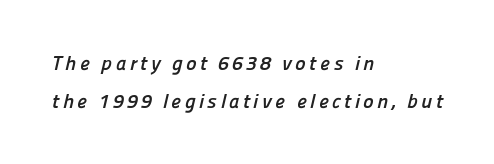
The image shows 20 px bold type; set left-aligned, line spacing 1.89x, not underlined.
